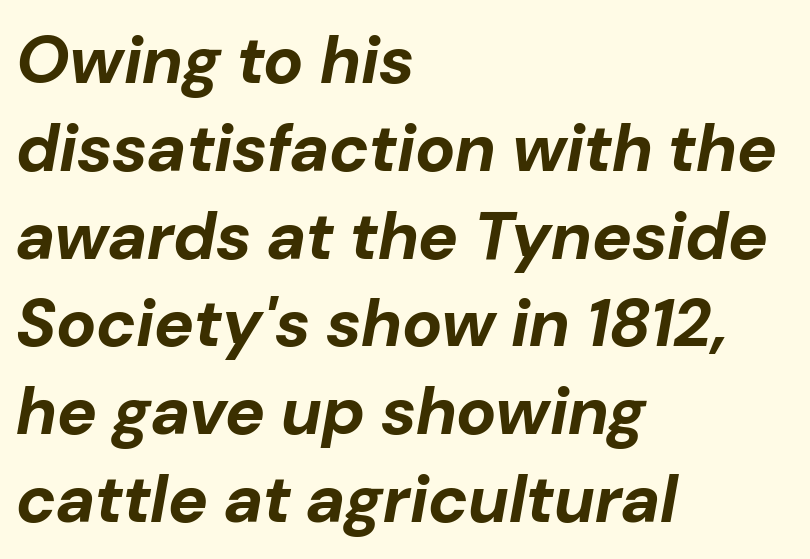
The image shows 67 px bold type, italic (leaning right); set left-aligned, normal line spacing (1.31x), normal letter spacing, not underlined; low stroke contrast and a medium x-height.
